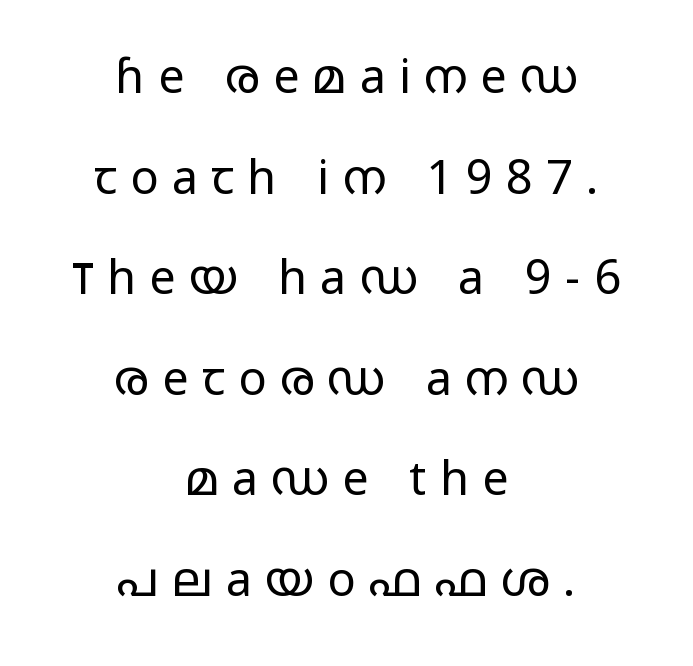
The image shows 47 px regular-weight, wide sans-serif type, upright; set centered, loose line spacing (2.14x), unusually wide letter spacing (+0.28 em), not underlined; low stroke contrast and a medium x-height.
